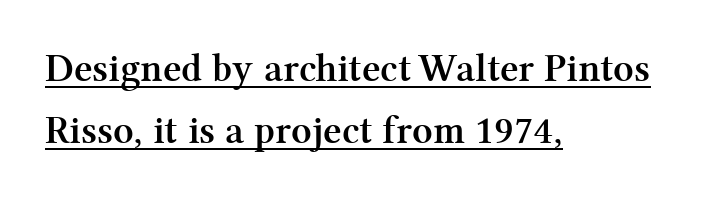
Q: Is the text bold? A: Yes.
Q: Is the text italic (slanted)? A: No, it is upright.
Q: Is the typeface a serif or a sans-serif typeface? A: Serif.
Q: Is the text underlined? A: Yes.
Q: How is the paragraph aligned? A: Left-aligned.
Q: Is the spacing between letters normal or unusually wide? A: Normal.
Q: Is the spacing between lines tight, normal or loose? A: Normal.
Q: Width (condensed, normal, or wide)? A: Normal.
Q: Stroke contrast? A: Medium.
Q: x-height? A: Medium.
Q: Monospaced? A: No.
